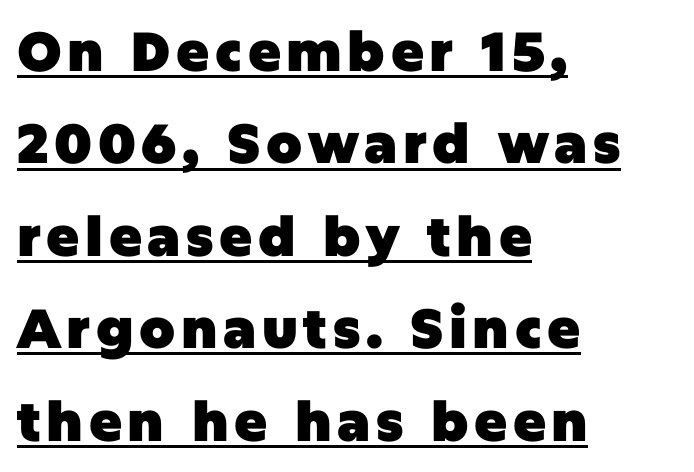
The image shows 55 px heavy sans-serif type, upright; set left-aligned, normal line spacing (1.68x), underlined; low stroke contrast and a large x-height.
